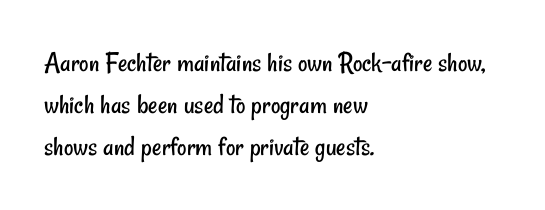
Character widths vary here, with narrow letters taking less room than wide ones. What's the leading like? Ordinary, nothing unusual. Compared with typical body copy, the letter spacing here is the same. In terms of letterform style, serifs are entirely absent.
